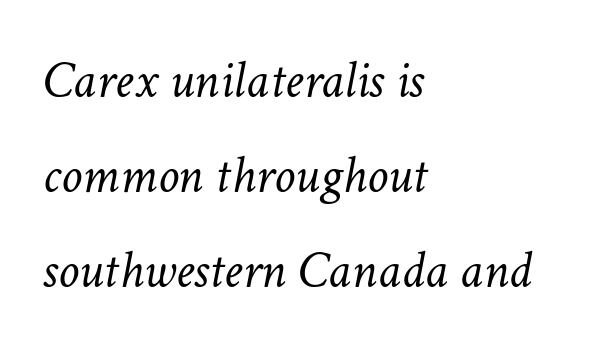
{"italic": "yes", "lean": "right", "slant_degrees": 11, "bold": "no", "weight": "light", "width": "normal", "stroke_contrast": "low", "x_height": "medium", "monospaced": "no", "underline": "no", "align": "left", "line_spacing_ratio": 1.79, "letter_spacing": "normal", "letter_spacing_em": 0.0, "glyph_px": 53}
